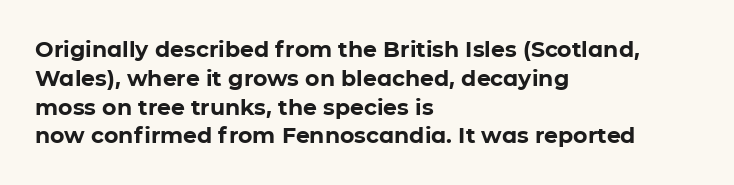
The image shows 22 px bold type, upright; set left-aligned, normal line spacing (1.31x), normal letter spacing, not underlined.
